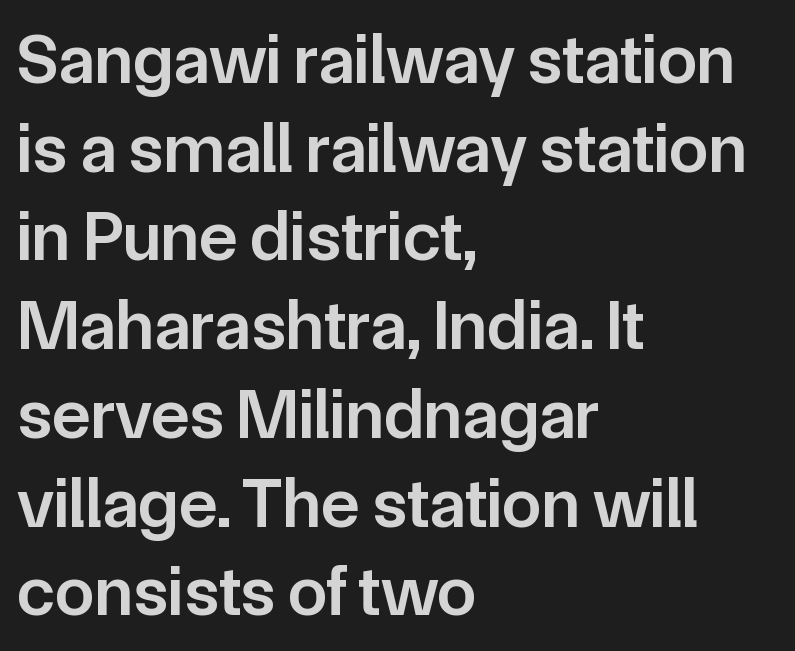
{"serif": "no", "italic": "no", "bold": "semi", "weight": "semibold", "width": "normal", "stroke_contrast": "low", "x_height": "medium", "monospaced": "no", "underline": "no", "align": "left", "line_spacing": "normal", "line_spacing_ratio": 1.25, "letter_spacing": "normal", "letter_spacing_em": 0.0, "glyph_px": 71}
